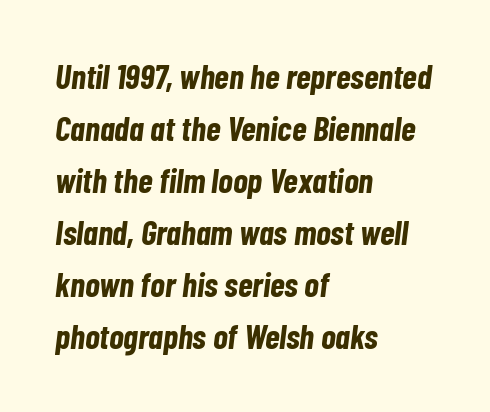
Each letter keeps its own natural width here, so spacing adapts to shape. Type without underlining. In CSS terms this would be text-align: left. Is the type bold? Yes — the strokes are clearly thick and heavy. The letters sit at their default tracking, neither squeezed nor spread.
